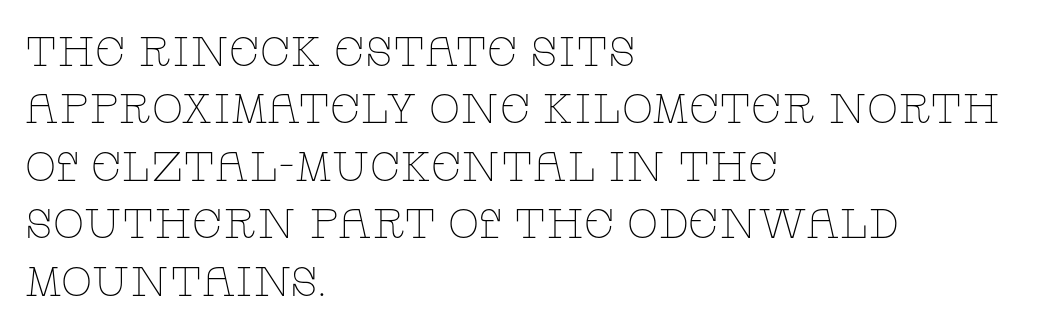
Q: Is the text bold? A: No.
Q: Is the text italic (slanted)? A: No, it is upright.
Q: Is the typeface a serif or a sans-serif typeface? A: Serif.
Q: Is the text underlined? A: No.
Q: How is the paragraph aligned? A: Left-aligned.
Q: Is the spacing between letters normal or unusually wide? A: Normal.
Q: Is the spacing between lines tight, normal or loose? A: Normal.
Q: Width (condensed, normal, or wide)? A: Wide.
Q: Stroke contrast? A: Low.
Q: x-height? A: Large.
Q: Monospaced? A: No.
